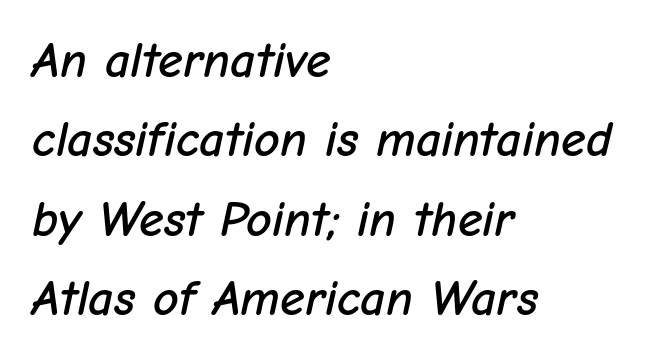
The image shows 50 px text type, italic (leaning right); set left-aligned, normal line spacing (1.59x), normal letter spacing, not underlined; low stroke contrast and a medium x-height.
